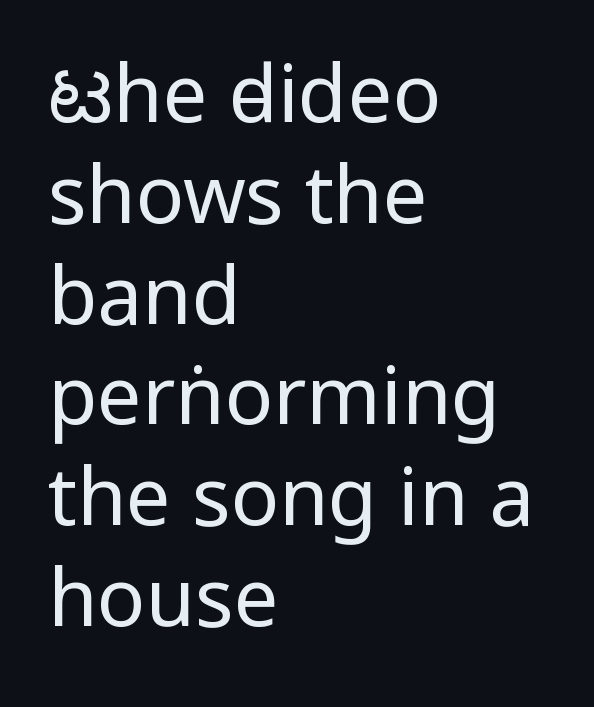
A sans-serif font was chosen for this passage. Think of a printed novel: that variable character pitch is what you see here. The block of text has a typical density, with ordinary space between rows. Weight: in the light-to-regular range. Underline: absent.
